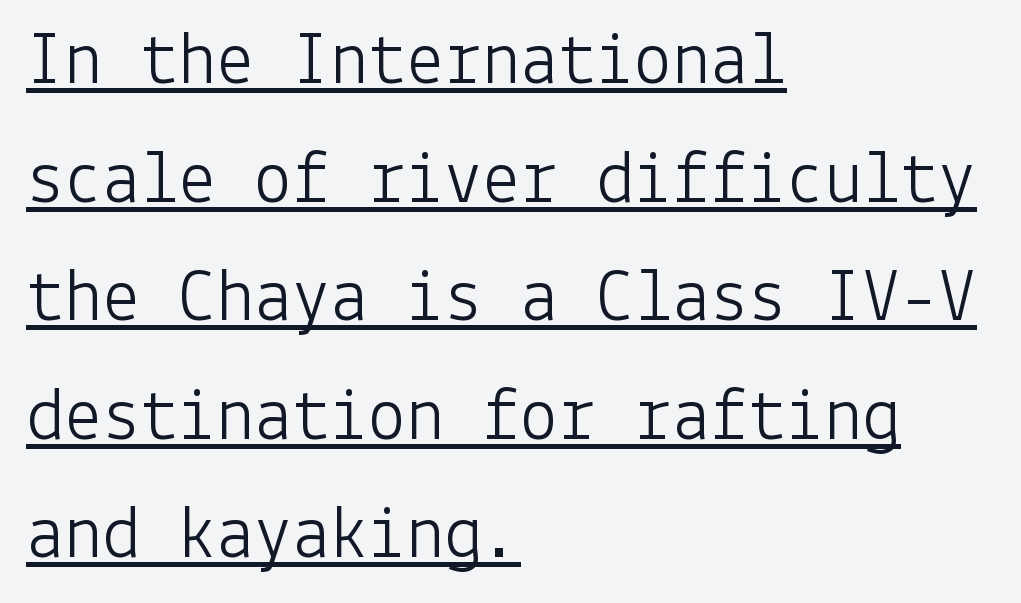
Q: Is the text bold? A: No.
Q: Is the text italic (slanted)? A: No, it is upright.
Q: Is the typeface a serif or a sans-serif typeface? A: Sans-serif.
Q: Is the text underlined? A: Yes.
Q: How is the paragraph aligned? A: Left-aligned.
Q: Is the spacing between letters normal or unusually wide? A: Normal.
Q: Is the spacing between lines tight, normal or loose? A: Normal.
Q: Width (condensed, normal, or wide)? A: Normal.
Q: Stroke contrast? A: Low.
Q: x-height? A: Medium.
